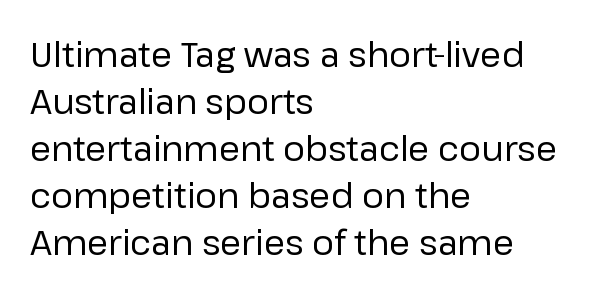
Normally led — the rows are evenly, conventionally spaced. The font is comparable to plain body text, perhaps lighter. You can tell it's not italic because the verticals are truly vertical. Each word holds together tightly as a unit, with standard inter-letter gaps. The rendering uses natural spacing where letterforms have individual widths.
